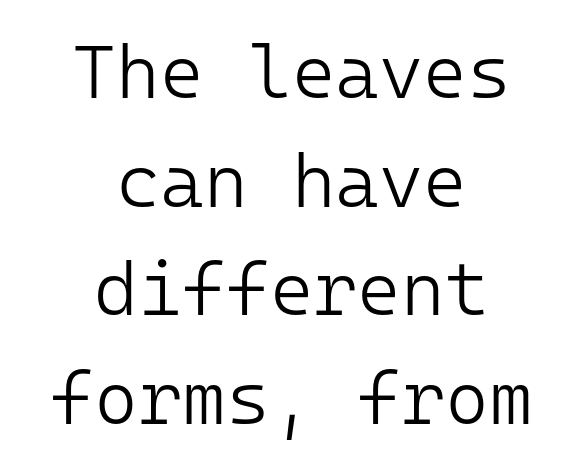
The baseline area is clear. The compositor balanced each line on the midline. What stands out about the letter spacing? Nothing — it is the standard amount. If you measured baseline to baseline, you'd find a middling distance. Nothing sits at the stroke ends, so this counts as sans-serif. The lettering holds an erect, upright posture throughout.
